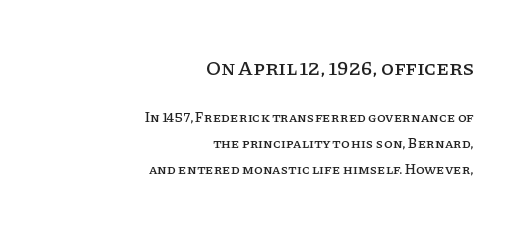
The image shows 21 px text type, upright; set right-aligned, line spacing 1.84x, normal letter spacing, not underlined; the first (top) block is 1.5x larger.
